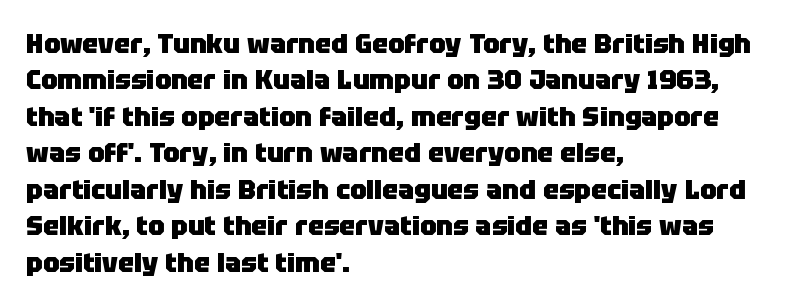
The image shows 27 px bold type, upright; set left-aligned, normal line spacing (1.35x), normal letter spacing, not underlined.
